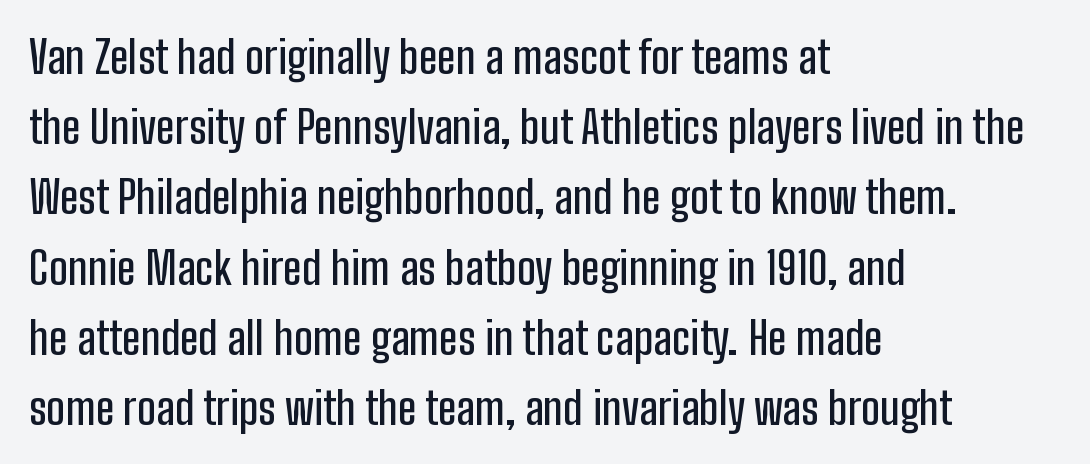
Q: Is the text italic (slanted)? A: No, it is upright.
Q: Is the typeface a serif or a sans-serif typeface? A: Sans-serif.
Q: Is the text underlined? A: No.
Q: How is the paragraph aligned? A: Left-aligned.
Q: Is the spacing between letters normal or unusually wide? A: Normal.
Q: Is the spacing between lines tight, normal or loose? A: Normal.
Q: Width (condensed, normal, or wide)? A: Condensed.
Q: Stroke contrast? A: Low.
Q: x-height? A: Medium.
Q: Monospaced? A: No.
